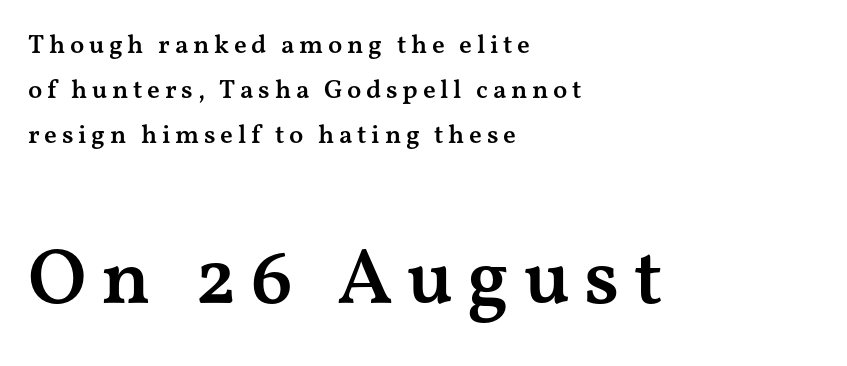
The image shows 79 px semibold, wide serif type, upright; set left-aligned, line spacing 1.74x, not underlined; the second (bottom) block is 3.04x larger; medium stroke contrast and a medium x-height.
